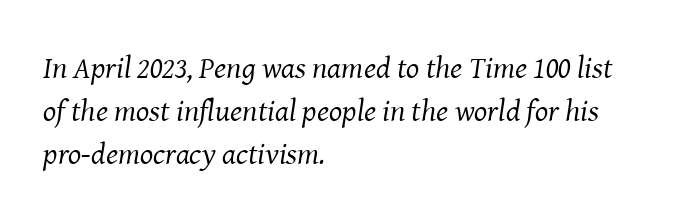
Q: Is the text bold? A: No.
Q: Is the text italic (slanted)? A: Yes, it leans right by about 8 degrees.
Q: Is the typeface a serif or a sans-serif typeface? A: Serif.
Q: Is the text underlined? A: No.
Q: How is the paragraph aligned? A: Left-aligned.
Q: Is the spacing between letters normal or unusually wide? A: Normal.
Q: Is the spacing between lines tight, normal or loose? A: Normal.
Q: Width (condensed, normal, or wide)? A: Normal.
Q: Stroke contrast? A: Medium.
Q: x-height? A: Medium.
Q: Monospaced? A: No.
